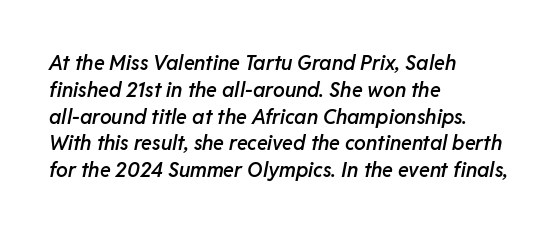
Q: Is the text bold? A: Semi-bold.
Q: Is the text italic (slanted)? A: Yes, it leans right by about 11 degrees.
Q: Is the text underlined? A: No.
Q: How is the paragraph aligned? A: Left-aligned.
Q: Is the spacing between letters normal or unusually wide? A: Normal.
Q: Is the spacing between lines tight, normal or loose? A: Normal.
